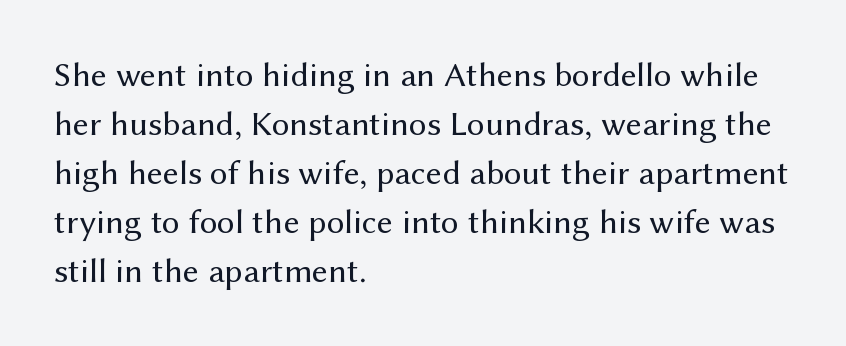
{"serif": "no", "italic": "no", "bold": "no", "weight": "regular", "width": "normal", "stroke_contrast": "medium", "x_height": "medium", "monospaced": "no", "underline": "no", "align": "left", "line_spacing": "normal", "line_spacing_ratio": 1.4, "letter_spacing": "normal", "letter_spacing_em": 0.0, "glyph_px": 35}
